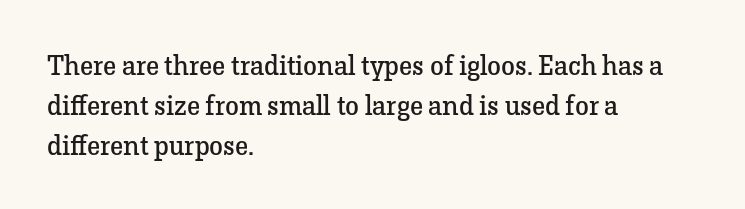
The line texture is even and compact thanks to regular tracking. Bare-footed words on every line. Every row of glyphs begins at an identical x-position on the left. Honestly, the row spacing looks completely unremarkable.
